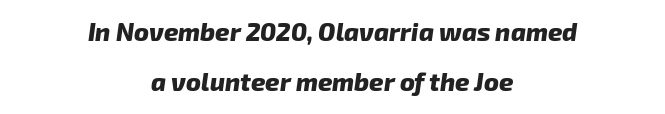
The image shows 25 px bold type, italic (leaning right); set centered, loose line spacing (2.01x), normal letter spacing, not underlined.
